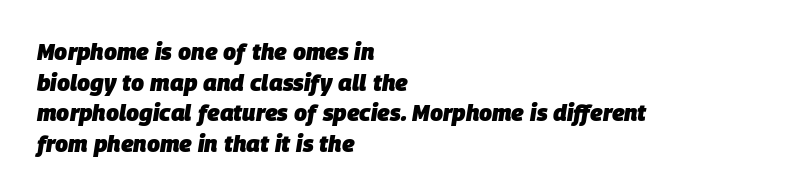
Q: Is the text bold? A: Yes.
Q: Is the text italic (slanted)? A: Yes, it leans right by about 9 degrees.
Q: Is the text underlined? A: No.
Q: How is the paragraph aligned? A: Left-aligned.
Q: Is the spacing between letters normal or unusually wide? A: Normal.
Q: Is the spacing between lines tight, normal or loose? A: Normal.
